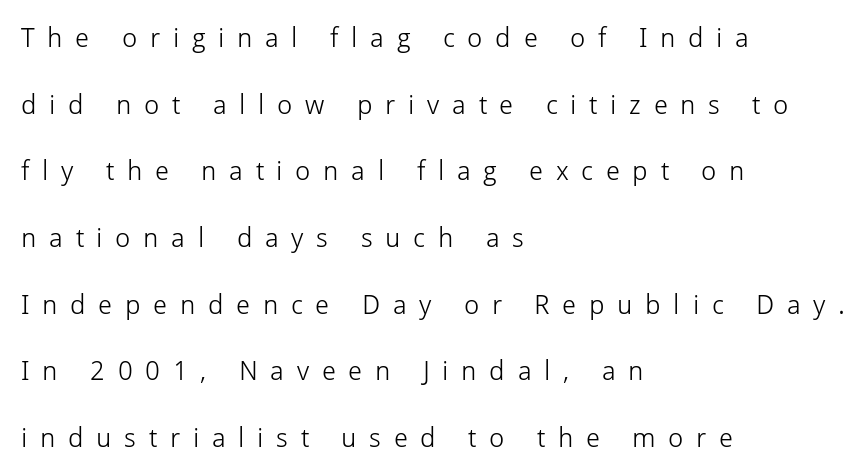
You could fit nearly another row in the gap between these rows. A classic flush-left, rag-right setting is used for this passage. The line texture is sparse and dotted thanks to wide tracking. The typeface has the unassuming heft of standard copy or less.
